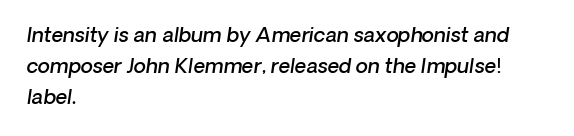
{"italic": "yes", "lean": "right", "slant_degrees": 8, "bold": "semi", "underline": "no", "align": "left", "line_spacing": "normal", "line_spacing_ratio": 1.54, "letter_spacing": "normal", "letter_spacing_em": 0.0, "glyph_px": 20}
